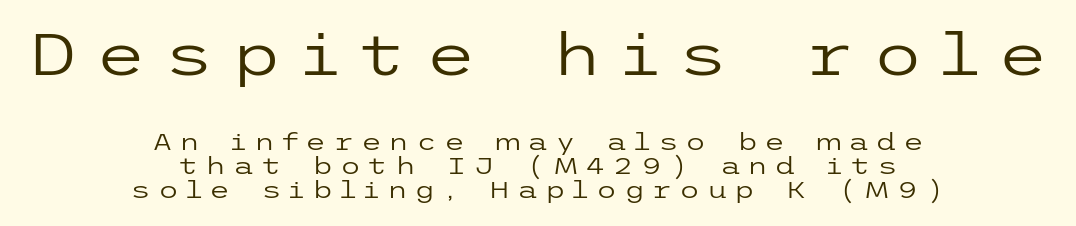
The image shows 59 px regular-weight, wide sans-serif type, upright; set centered, tight line spacing (1.01x), unusually wide letter spacing (+0.28 em), not underlined; the first (top) block is 2.46x larger; low stroke contrast and a medium x-height.
